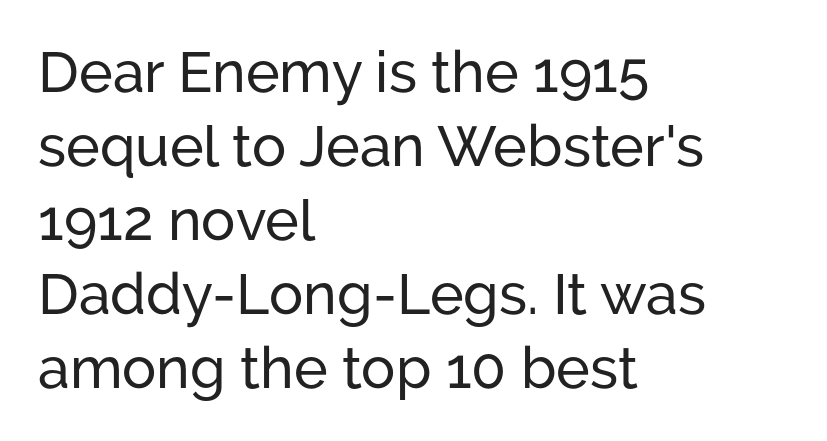
{"serif": "no", "italic": "no", "width": "normal", "stroke_contrast": "low", "x_height": "medium", "monospaced": "no", "underline": "no", "align": "left", "line_spacing": "normal", "line_spacing_ratio": 1.3, "letter_spacing": "normal", "letter_spacing_em": 0.0, "glyph_px": 57}
